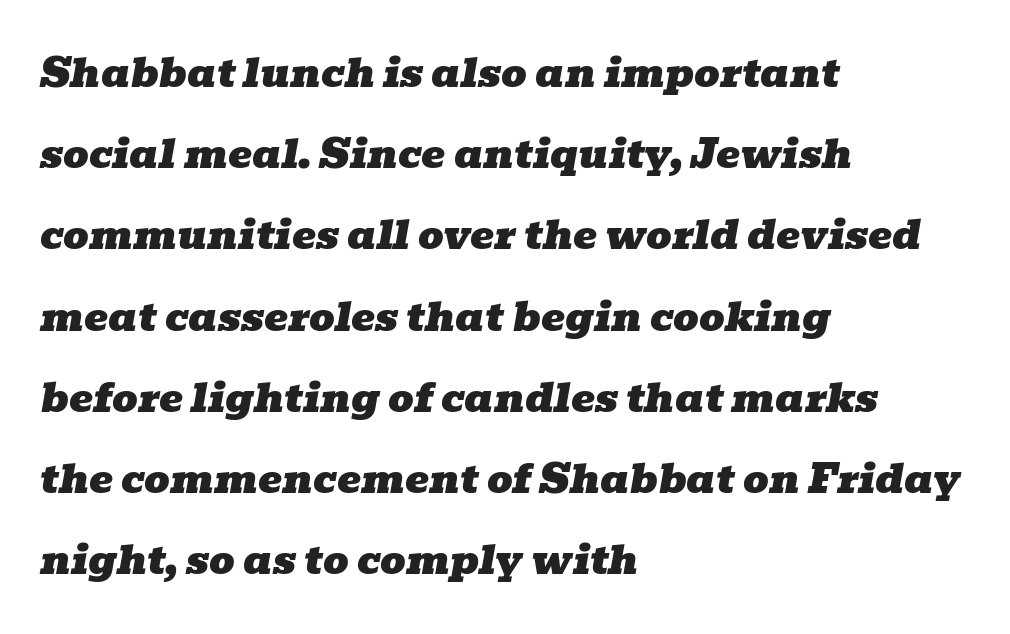
Q: Is the text italic (slanted)? A: Yes, it leans right by about 10 degrees.
Q: Is the typeface a serif or a sans-serif typeface? A: Serif.
Q: Is the text underlined? A: No.
Q: How is the paragraph aligned? A: Left-aligned.
Q: Is the spacing between letters normal or unusually wide? A: Normal.
Q: Is the spacing between lines tight, normal or loose? A: Loose.
Q: Width (condensed, normal, or wide)? A: Wide.
Q: Stroke contrast? A: Low.
Q: x-height? A: Medium.
Q: Monospaced? A: No.
